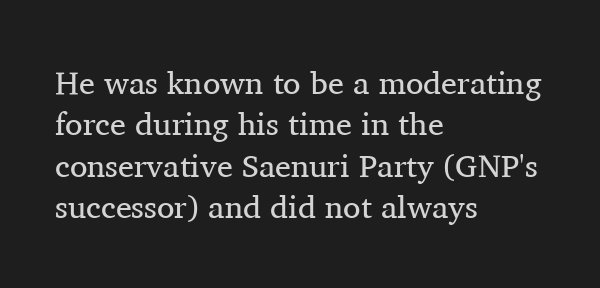
{"serif": "yes", "italic": "no", "bold": "no", "weight": "regular", "width": "normal", "stroke_contrast": "medium", "x_height": "medium", "monospaced": "no", "underline": "no", "align": "left", "line_spacing": "normal", "line_spacing_ratio": 1.29, "letter_spacing": "normal", "letter_spacing_em": 0.0, "glyph_px": 32}
